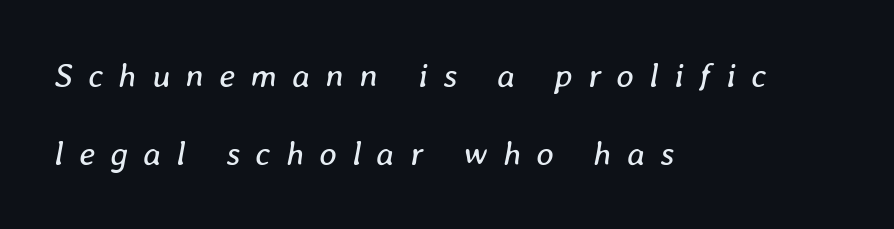
{"italic": "yes", "lean": "right", "slant_degrees": 8, "bold": "no", "weight": "regular", "width": "normal", "stroke_contrast": "low", "x_height": "medium", "monospaced": "no", "underline": "no", "align": "left", "line_spacing": "loose", "line_spacing_ratio": 2.3, "letter_spacing": "wide", "letter_spacing_em": 0.45, "glyph_px": 34}
